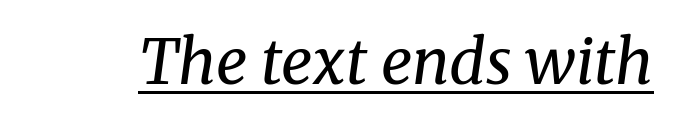
The image shows 62 px regular-weight serif type, italic (leaning right); set normal letter spacing, underlined; medium stroke contrast and a medium x-height.
